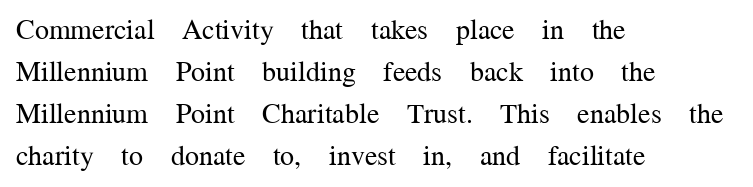
{"serif": "yes", "italic": "no", "bold": "no", "weight": "regular", "width": "normal", "stroke_contrast": "medium", "x_height": "medium", "monospaced": "no", "underline": "no", "align": "left", "line_spacing": "normal", "line_spacing_ratio": 1.5, "letter_spacing": "normal", "letter_spacing_em": 0.0, "glyph_px": 28}
